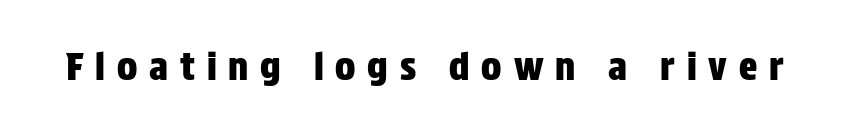
{"serif": "no", "italic": "no", "width": "condensed", "stroke_contrast": "low", "x_height": "large", "monospaced": "no", "underline": "no", "letter_spacing": "wide", "letter_spacing_em": 0.31, "glyph_px": 38}
